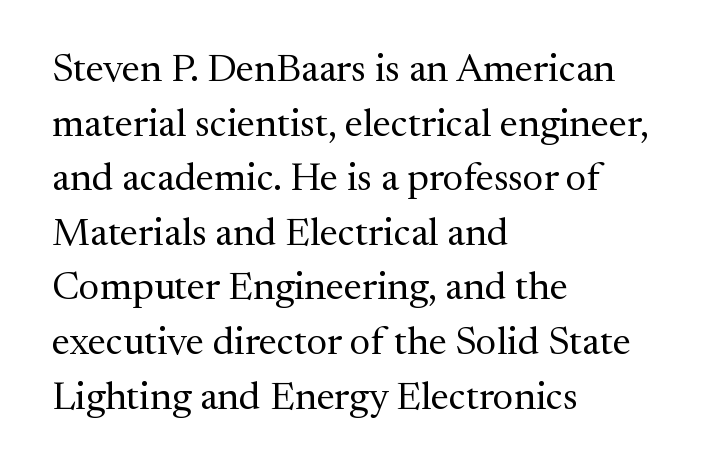
Glance below the letters and you will spot only blank space. Vertical strokes here are truly vertical. If you measured baseline to baseline, you'd find a middling distance. Short note: letters normally spaced.
